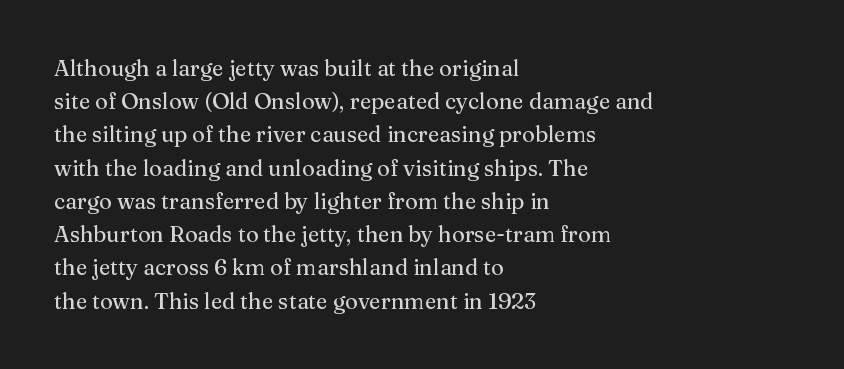
These lines keep a tight, regular rhythm from letter to letter. Vertical spacing — default. No word sits above an underline. The setting favours the left margin, as ordinary paragraphs usually do. The font's upright variant was chosen for this text.
